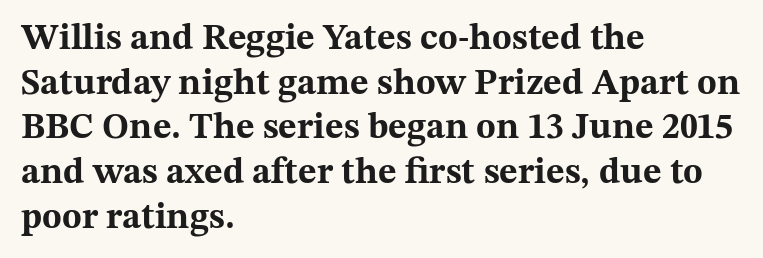
The image shows 36 px bold, wide serif type, upright; set left-aligned, line spacing 1.24x, normal letter spacing, not underlined; medium stroke contrast and a medium x-height.
